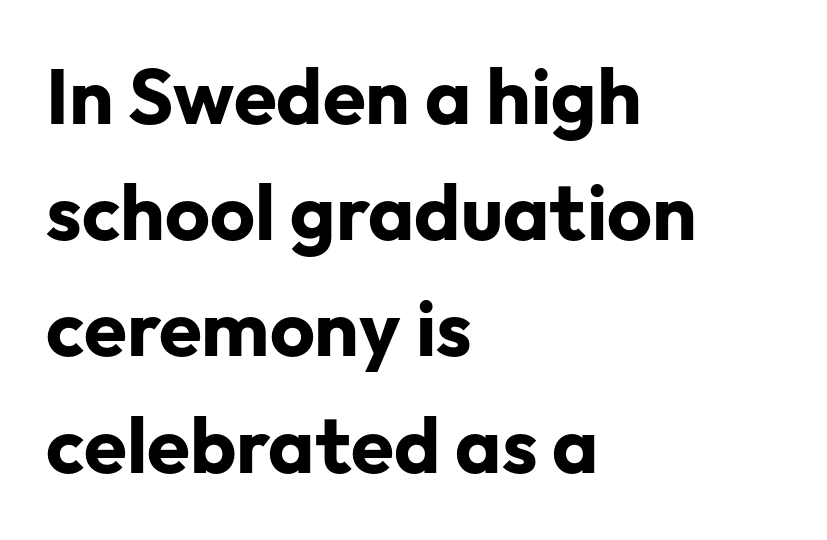
The image shows 78 px bold sans-serif type, upright; set left-aligned, normal line spacing (1.49x), normal letter spacing, not underlined; low stroke contrast and a medium x-height.
